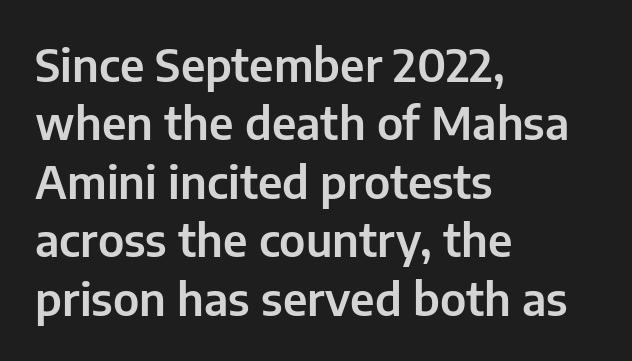
Q: Is the text italic (slanted)? A: No, it is upright.
Q: Is the typeface a serif or a sans-serif typeface? A: Sans-serif.
Q: Is the text underlined? A: No.
Q: How is the paragraph aligned? A: Left-aligned.
Q: Is the spacing between letters normal or unusually wide? A: Normal.
Q: Is the spacing between lines tight, normal or loose? A: Normal.
Q: Width (condensed, normal, or wide)? A: Normal.
Q: Stroke contrast? A: Low.
Q: x-height? A: Medium.
Q: Monospaced? A: No.
